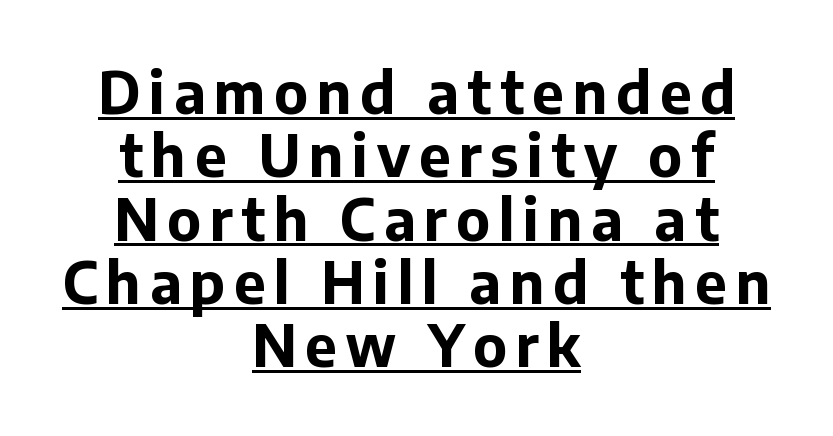
Q: Is the text bold? A: Yes.
Q: Is the text italic (slanted)? A: No, it is upright.
Q: Is the typeface a serif or a sans-serif typeface? A: Sans-serif.
Q: Is the text underlined? A: Yes.
Q: How is the paragraph aligned? A: Centered.
Q: Is the spacing between lines tight, normal or loose? A: Tight.
Q: Width (condensed, normal, or wide)? A: Normal.
Q: Stroke contrast? A: Low.
Q: x-height? A: Medium.
Q: Monospaced? A: No.
